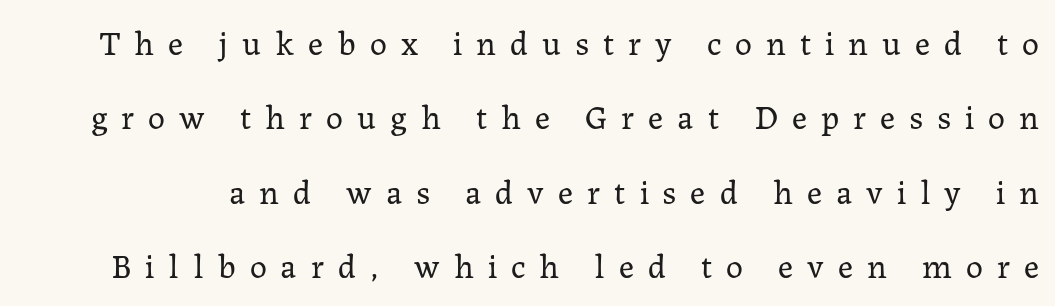
Q: Is the text bold? A: No.
Q: Is the text italic (slanted)? A: No, it is upright.
Q: Is the typeface a serif or a sans-serif typeface? A: Serif.
Q: Is the text underlined? A: No.
Q: Is the spacing between letters normal or unusually wide? A: Unusually wide.
Q: Is the spacing between lines tight, normal or loose? A: Loose.
Q: Width (condensed, normal, or wide)? A: Normal.
Q: Stroke contrast? A: Low.
Q: x-height? A: Medium.
Q: Monospaced? A: No.
